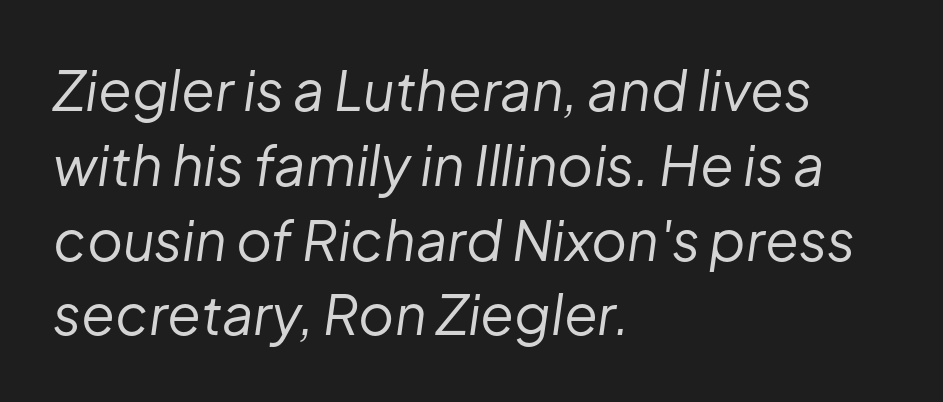
Rows of type keep a routine distance in the vertical direction. A light-to-regular cut is what we see here. Horizontally, the lines are justified to the leading edge only. Each row of text sits above clean, open space. Style check: oblique.
